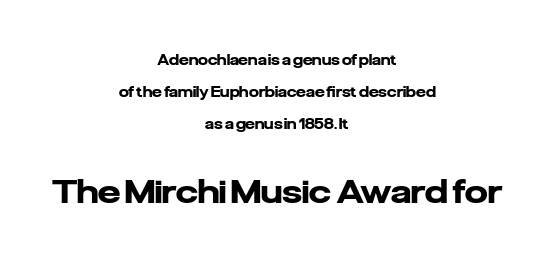
The image shows 32 px heavy sans-serif type, upright; set centered, loose line spacing (2.27x), normal letter spacing, not underlined; the second (bottom) block is 2.29x larger; low stroke contrast and a medium x-height.
